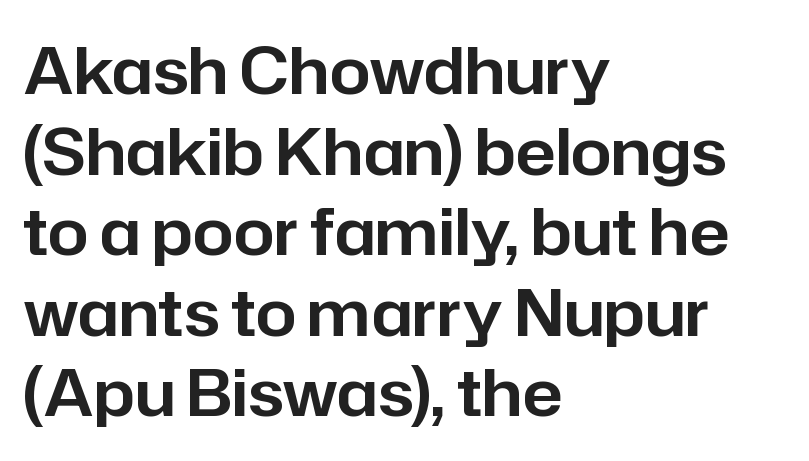
Stroke terminals: plain, sans-serif. Upright lettering throughout. The area under the type is left untouched. Do the characters align in a grid? No, the font is proportional. The ragged edge is on the right, which tells us the setting is flush left.
